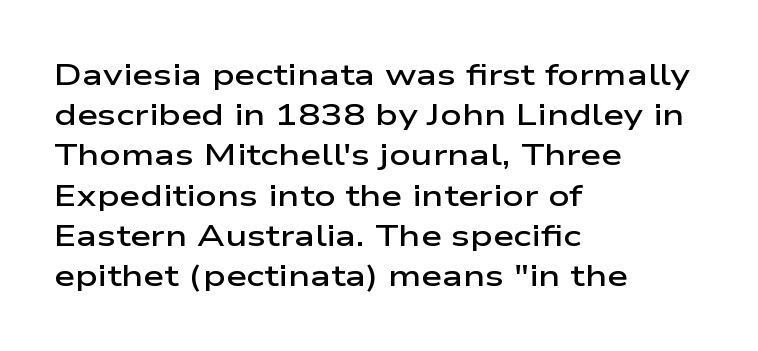
{"serif": "no", "italic": "no", "bold": "semi", "weight": "semibold", "width": "wide", "stroke_contrast": "low", "x_height": "medium", "monospaced": "no", "underline": "no", "align": "left", "line_spacing": "normal", "line_spacing_ratio": 1.34, "letter_spacing": "normal", "letter_spacing_em": 0.0, "glyph_px": 30}
